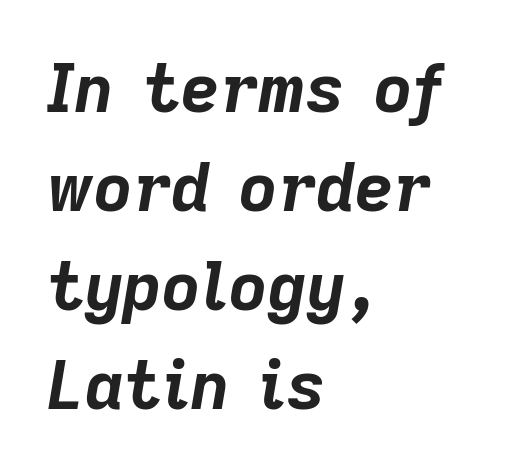
It's the slanting kind of type. Spacing between characters is what you'd get straight out of the box. Honestly, the row spacing looks completely unremarkable. The words here are not underlined. Proportional: the letters do not fall into vertical columns.
